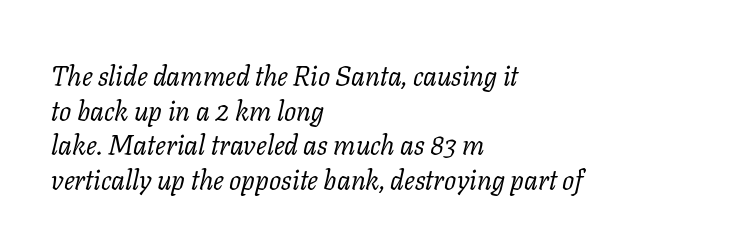
Q: Is the text bold? A: No.
Q: Is the text italic (slanted)? A: Yes, it leans right by about 11 degrees.
Q: Is the text underlined? A: No.
Q: How is the paragraph aligned? A: Left-aligned.
Q: Is the spacing between letters normal or unusually wide? A: Normal.
Q: Is the spacing between lines tight, normal or loose? A: Normal.
